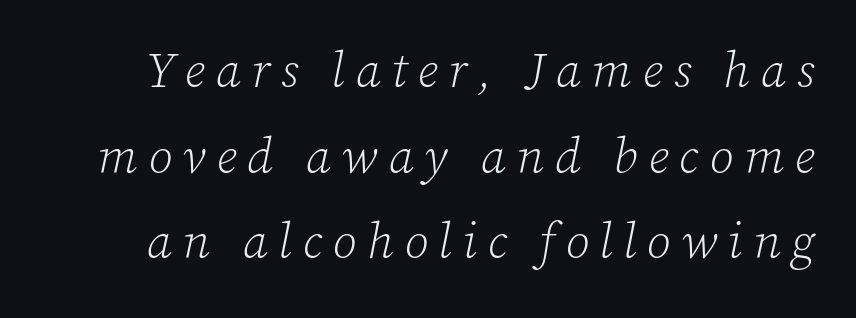
{"serif": "yes", "italic": "yes", "lean": "right", "slant_degrees": 12, "bold": "no", "weight": "light", "width": "normal", "stroke_contrast": "low", "x_height": "medium", "monospaced": "no", "underline": "no", "line_spacing_ratio": 1.75, "letter_spacing": "wide", "letter_spacing_em": 0.22, "glyph_px": 49}
